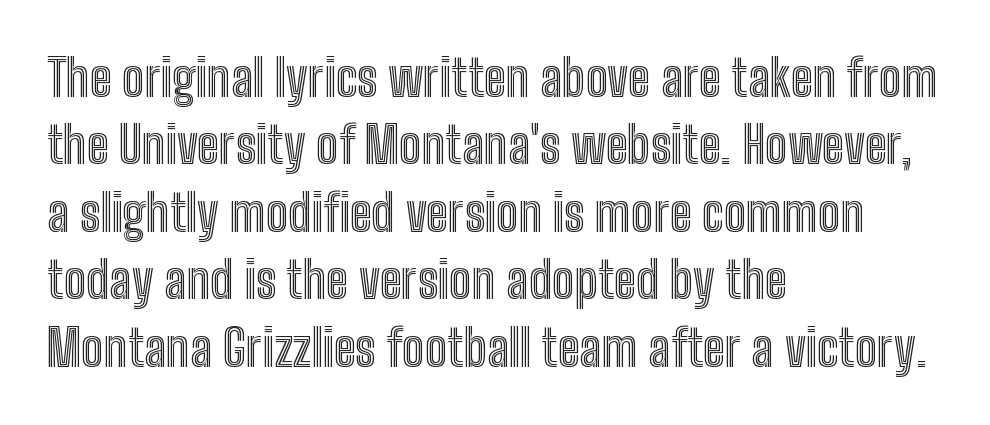
The image shows 50 px condensed type, upright; set left-aligned, normal line spacing (1.35x), normal letter spacing, not underlined; a medium x-height.
